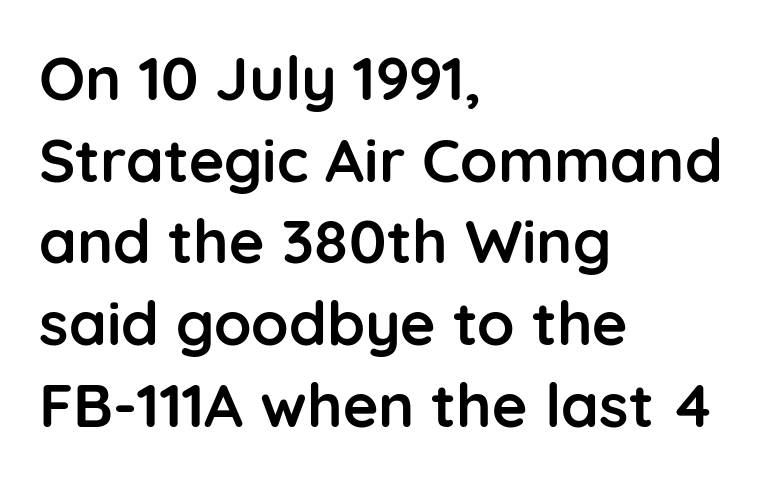
{"serif": "no", "italic": "no", "bold": "yes", "weight": "semibold", "width": "normal", "stroke_contrast": "low", "x_height": "medium", "monospaced": "no", "underline": "no", "align": "left", "line_spacing": "normal", "line_spacing_ratio": 1.34, "letter_spacing": "normal", "letter_spacing_em": 0.0, "glyph_px": 61}
